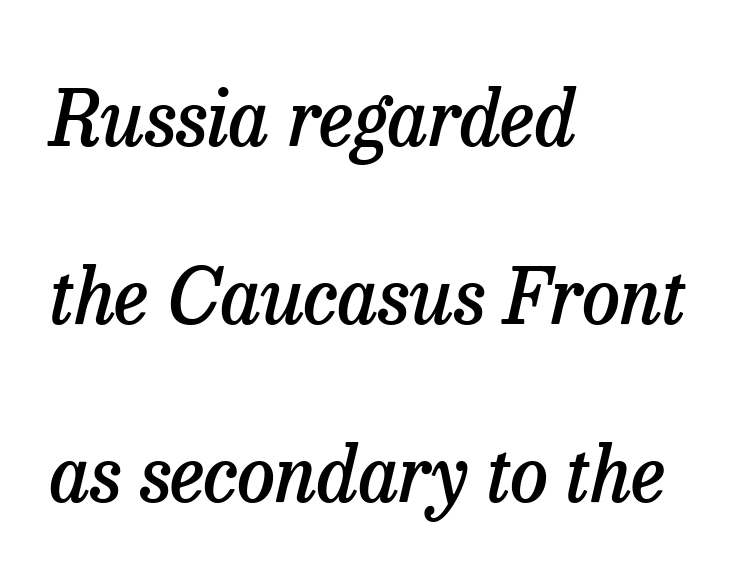
The image shows 76 px semibold serif type, italic (leaning right); set left-aligned, loose line spacing (2.34x), normal letter spacing, not underlined; low stroke contrast and a medium x-height.
